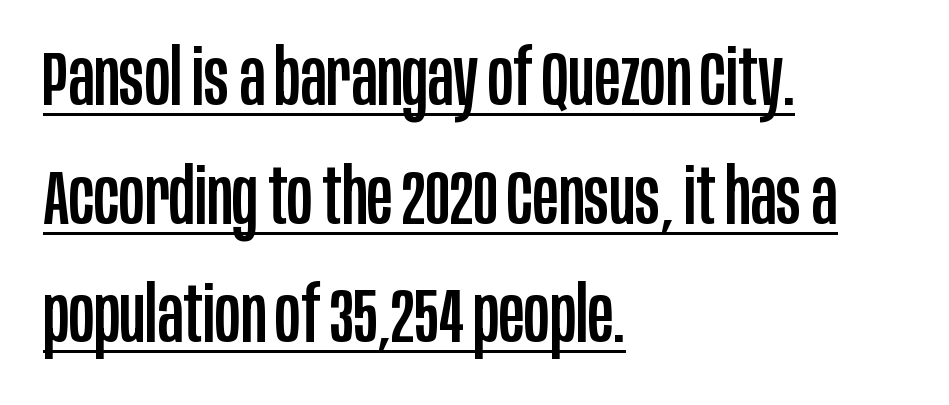
How are the letters spaced? Ordinarily, with no added tracking. A sans-serif font was chosen for this passage. Horizontal bands of white between lines are of average thickness. The lettering holds an erect, upright posture throughout.
